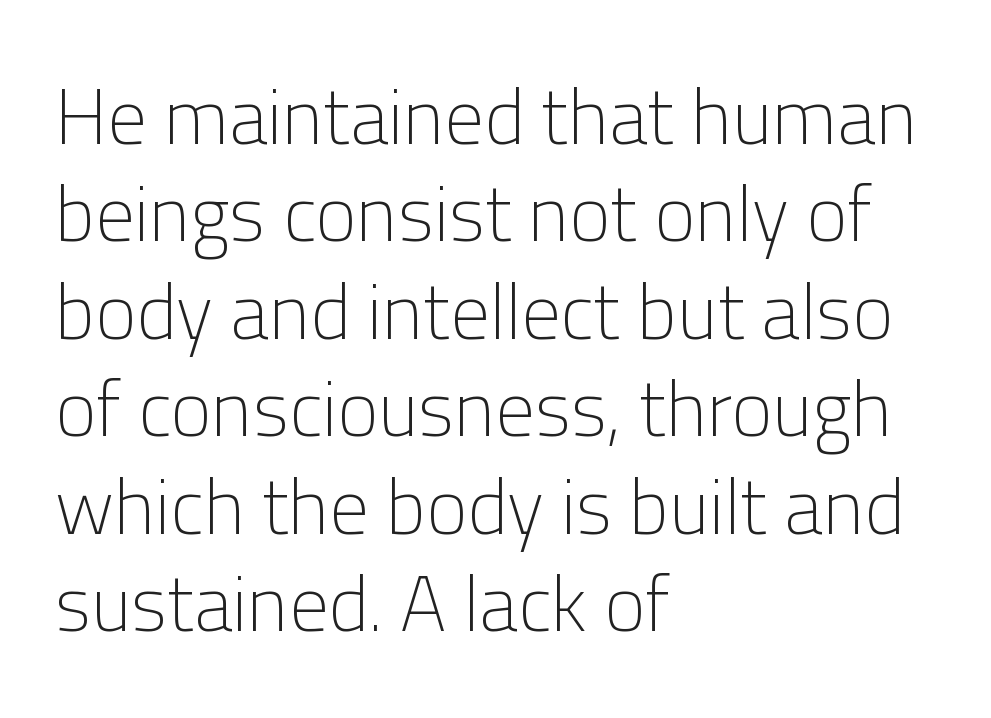
The area under the type is left untouched. The horizontal fit of the characters is conventional and even. The typeface has the unassuming heft of standard copy or less. This block has exactly the height ordinary leading produces. Note the varied advance widths — an 'i' is clearly narrower than an 'm'. Leftover space on each line is placed entirely after the last word.
